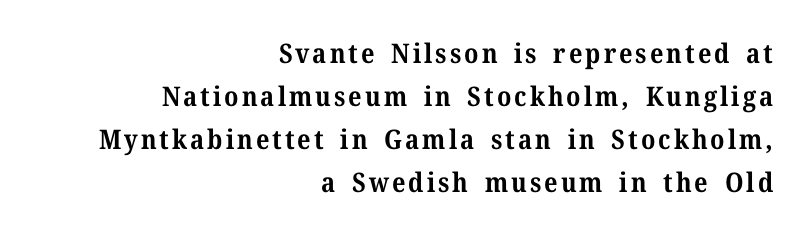
{"italic": "no", "bold": "yes", "underline": "no", "align": "right", "line_spacing": "normal", "line_spacing_ratio": 1.59, "glyph_px": 27}
